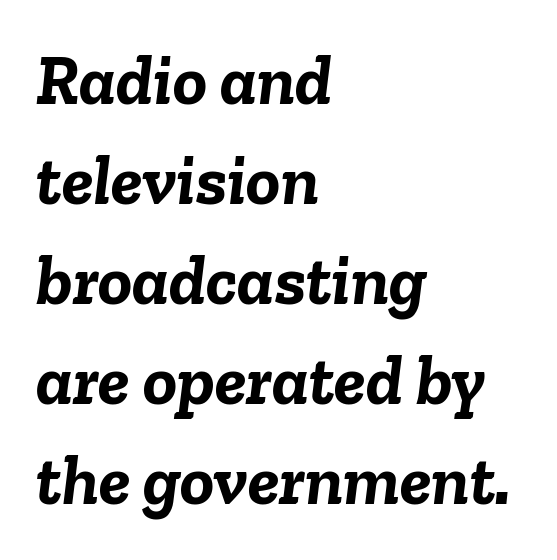
Q: Is the text bold? A: Yes.
Q: Is the text italic (slanted)? A: Yes, it leans right by about 6 degrees.
Q: Is the text underlined? A: No.
Q: How is the paragraph aligned? A: Left-aligned.
Q: Is the spacing between letters normal or unusually wide? A: Normal.
Q: Is the spacing between lines tight, normal or loose? A: Normal.
Q: Width (condensed, normal, or wide)? A: Normal.
Q: Stroke contrast? A: Low.
Q: x-height? A: Medium.
Q: Monospaced? A: No.
